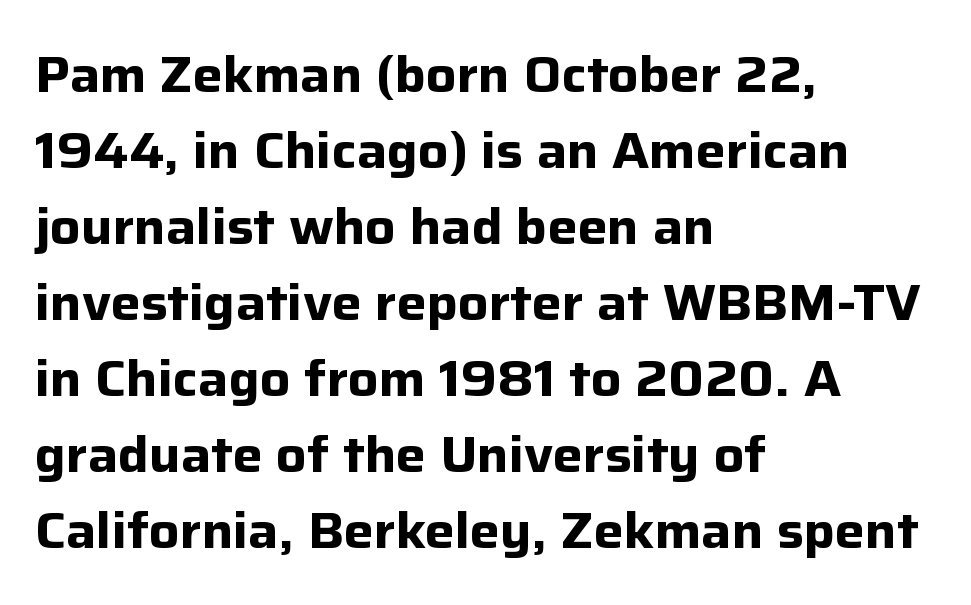
{"serif": "no", "italic": "no", "bold": "yes", "weight": "bold", "width": "normal", "stroke_contrast": "low", "x_height": "medium", "monospaced": "no", "underline": "no", "align": "left", "line_spacing": "normal", "line_spacing_ratio": 1.52, "letter_spacing": "normal", "letter_spacing_em": 0.0, "glyph_px": 50}
